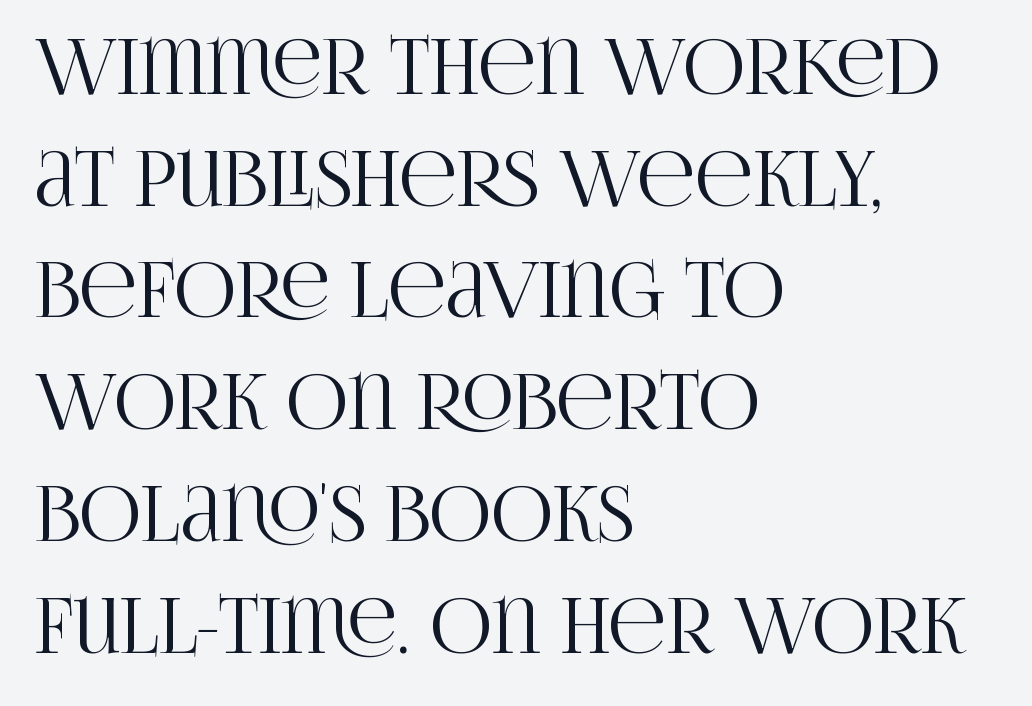
{"serif": "yes", "italic": "no", "width": "condensed", "stroke_contrast": "high", "x_height": "large", "monospaced": "no", "underline": "no", "align": "left", "line_spacing": "normal", "line_spacing_ratio": 1.47, "letter_spacing": "normal", "letter_spacing_em": 0.0, "glyph_px": 76}
